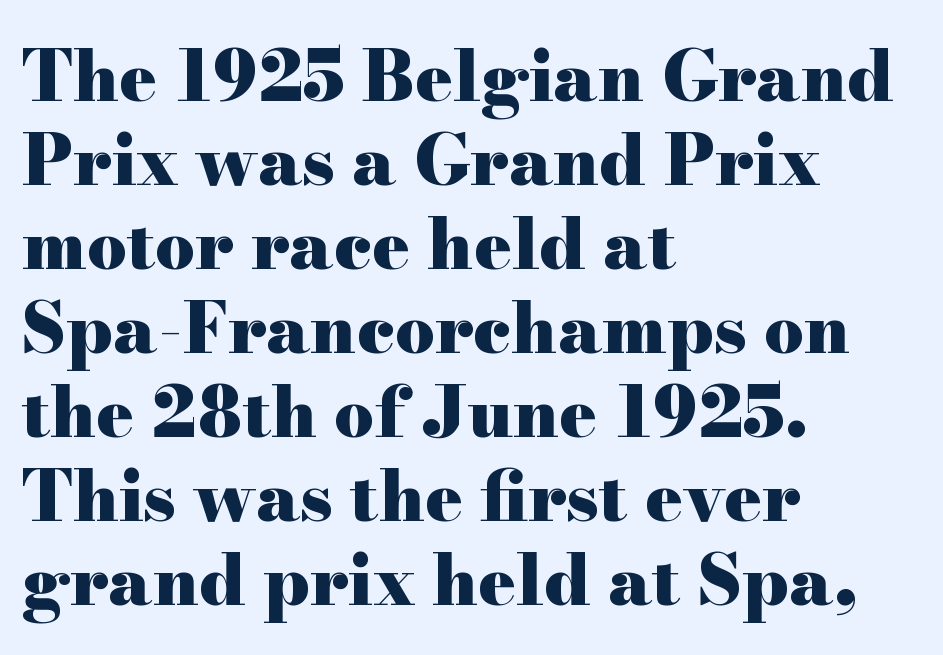
The image shows 70 px heavy, wide serif type, upright; set left-aligned, line spacing 1.2x, normal letter spacing, not underlined; high stroke contrast and a small x-height.
